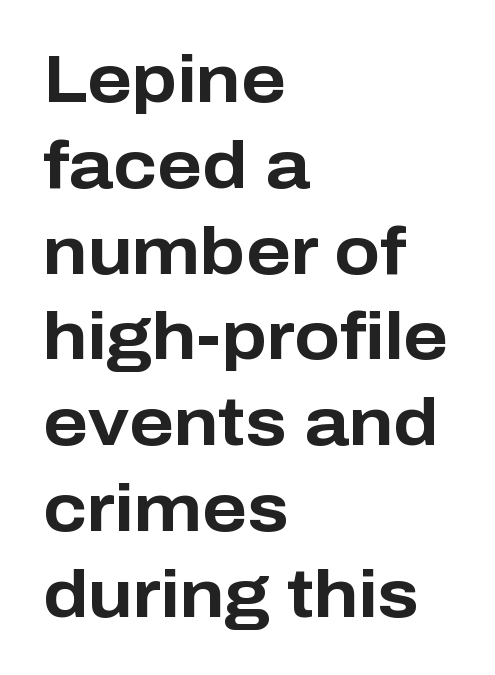
Q: Is the text bold? A: Yes.
Q: Is the text italic (slanted)? A: No, it is upright.
Q: Is the typeface a serif or a sans-serif typeface? A: Sans-serif.
Q: Is the text underlined? A: No.
Q: How is the paragraph aligned? A: Left-aligned.
Q: Is the spacing between letters normal or unusually wide? A: Normal.
Q: Is the spacing between lines tight, normal or loose? A: Normal.
Q: Width (condensed, normal, or wide)? A: Normal.
Q: Stroke contrast? A: Low.
Q: x-height? A: Medium.
Q: Monospaced? A: No.
